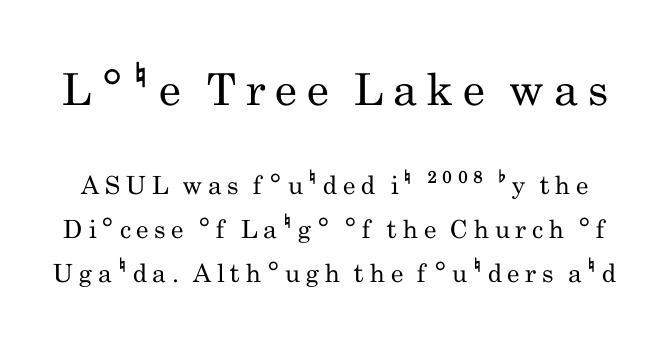
Q: Is the text bold? A: No.
Q: Is the text italic (slanted)? A: No, it is upright.
Q: Is the typeface a serif or a sans-serif typeface? A: Sans-serif.
Q: Is the text underlined? A: No.
Q: Is the spacing between letters normal or unusually wide? A: Unusually wide.
Q: Which block of text is set in a larger size, the first (top) or the second (bottom)? A: The first (top) one.
Q: Width (condensed, normal, or wide)? A: Condensed.
Q: Stroke contrast? A: Low.
Q: x-height? A: Small.
Q: Monospaced? A: No.
